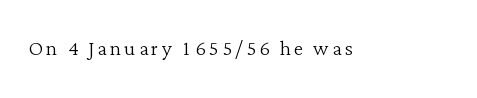
Q: Is the text bold? A: No.
Q: Is the text italic (slanted)? A: No, it is upright.
Q: Is the text underlined? A: No.
